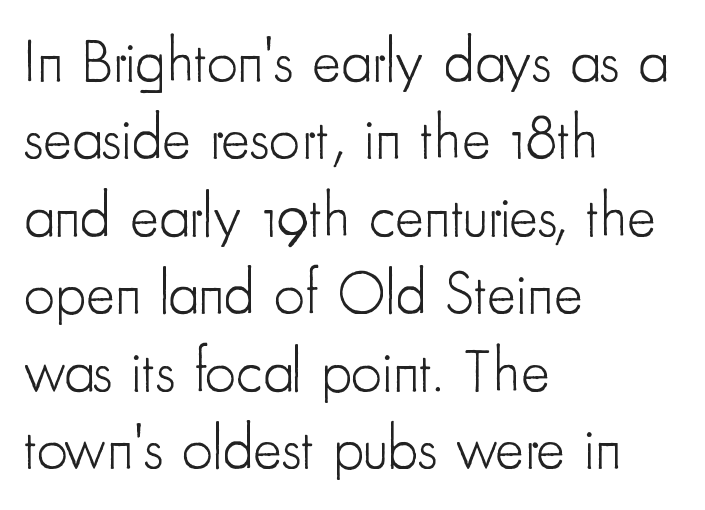
The image shows 61 px light, condensed sans-serif type, upright; set left-aligned, normal line spacing (1.27x), normal letter spacing, not underlined; low stroke contrast and a small x-height.
